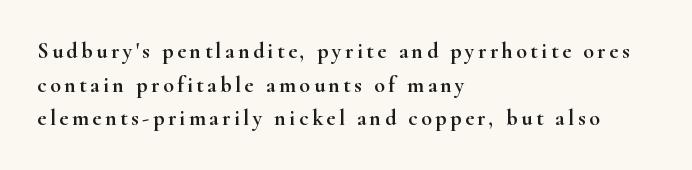
Every stem runs plumb, perpendicular to the baseline. A typesetter would call this leading conventional body-copy spacing. Which margin do the lines hug? The left one — the right edge is uneven. Honestly, there is no underline to notice here at all.
